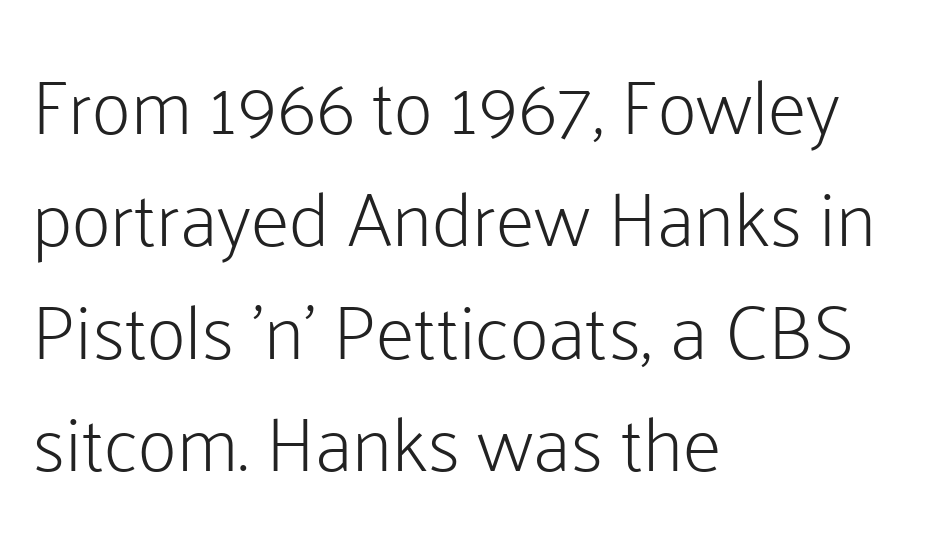
The glyphs in this specimen are sans serif. Is this a fixed-width face? No — the glyphs have proportional, varying widths. This sample keeps an unexceptional amount of space between lines. Does extra space separate the letters? No, they use regular spacing. The compositor pushed each line to the left boundary. Stems here are at most as thick as an everyday book face.
